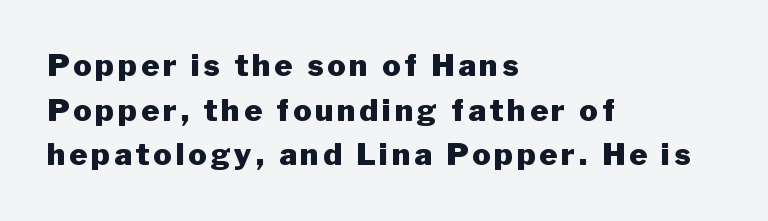
Q: Is the text bold? A: Yes.
Q: Is the text italic (slanted)? A: No, it is upright.
Q: Is the typeface a serif or a sans-serif typeface? A: Sans-serif.
Q: Is the text underlined? A: No.
Q: How is the paragraph aligned? A: Left-aligned.
Q: Is the spacing between lines tight, normal or loose? A: Normal.
Q: Width (condensed, normal, or wide)? A: Normal.
Q: Stroke contrast? A: Low.
Q: x-height? A: Medium.
Q: Monospaced? A: No.
